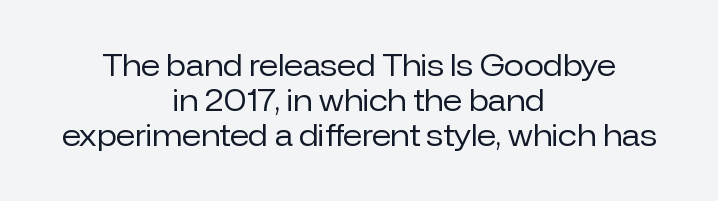
Summary of weight: not heavy and not bold. The passage shown has conventional tracking throughout. Posture: vertical. Think of a printed novel: that variable character pitch is what you see here. Each line is balanced around a shared central axis.
